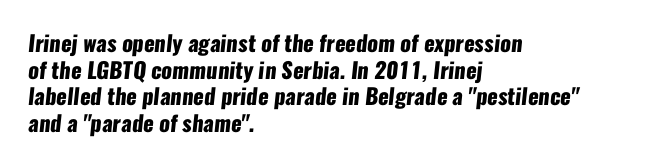
Q: Is the text bold? A: Yes.
Q: Is the text underlined? A: No.
Q: How is the paragraph aligned? A: Left-aligned.
Q: Is the spacing between letters normal or unusually wide? A: Normal.
